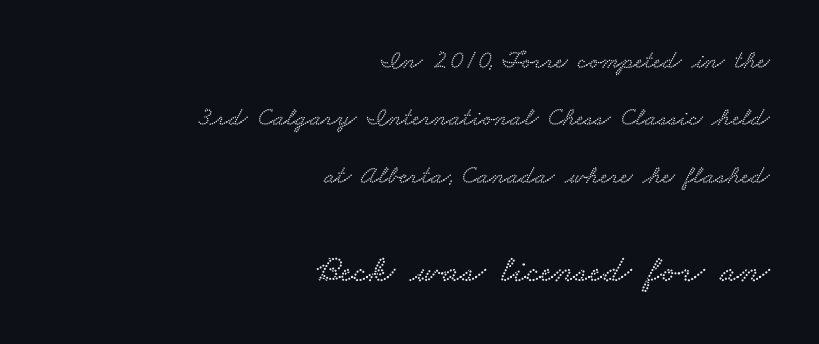
Q: Is the typeface a serif or a sans-serif typeface? A: Serif.
Q: Is the text underlined? A: No.
Q: How is the paragraph aligned? A: Right-aligned.
Q: Is the spacing between letters normal or unusually wide? A: Normal.
Q: Is the spacing between lines tight, normal or loose? A: Loose.
Q: Which block of text is set in a larger size, the first (top) or the second (bottom)? A: The second (bottom) one.
Q: Width (condensed, normal, or wide)? A: Wide.
Q: Stroke contrast? A: Low.
Q: x-height? A: Small.
Q: Monospaced? A: No.
